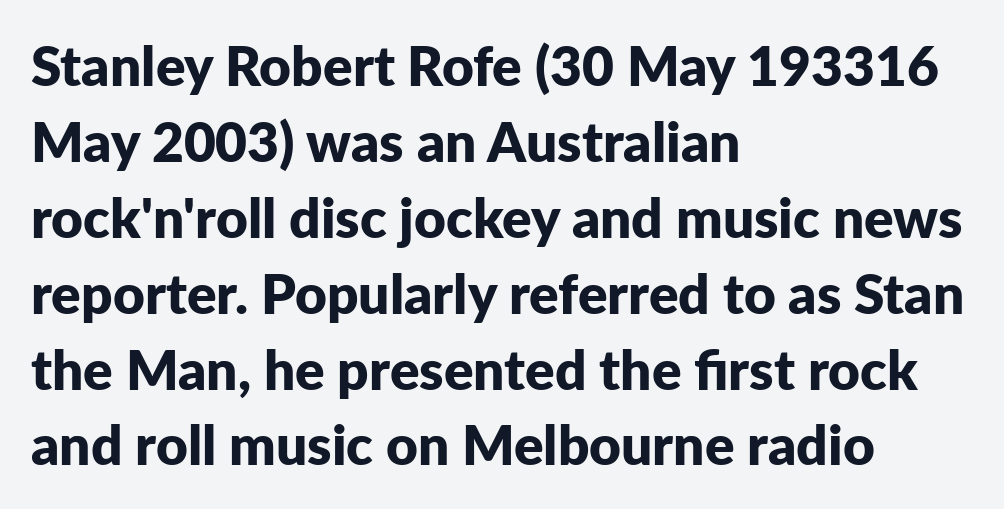
{"serif": "no", "italic": "no", "bold": "yes", "weight": "bold", "width": "normal", "stroke_contrast": "low", "x_height": "medium", "monospaced": "no", "underline": "no", "align": "left", "line_spacing": "normal", "line_spacing_ratio": 1.38, "letter_spacing": "normal", "letter_spacing_em": 0.0, "glyph_px": 55}
